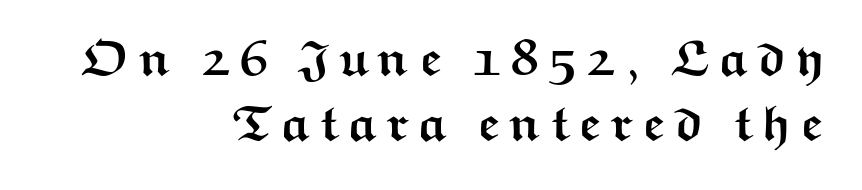
Q: Is the text bold? A: Yes.
Q: Is the text italic (slanted)? A: No, it is upright.
Q: Is the typeface a serif or a sans-serif typeface? A: Sans-serif.
Q: Is the text underlined? A: No.
Q: How is the paragraph aligned? A: Right-aligned.
Q: Is the spacing between lines tight, normal or loose? A: Normal.
Q: Width (condensed, normal, or wide)? A: Wide.
Q: Stroke contrast? A: Medium.
Q: x-height? A: Medium.
Q: Monospaced? A: No.
